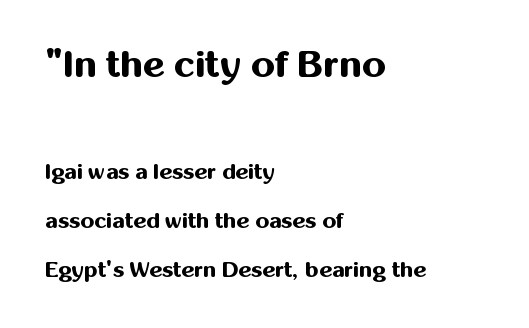
{"serif": "no", "italic": "no", "bold": "yes", "weight": "bold", "width": "normal", "stroke_contrast": "medium", "x_height": "medium", "monospaced": "no", "underline": "no", "align": "left", "line_spacing": "loose", "line_spacing_ratio": 2.23, "letter_spacing": "normal", "letter_spacing_em": 0.0, "larger_block": "first", "size_ratio": 1.73, "glyph_px": 38}
